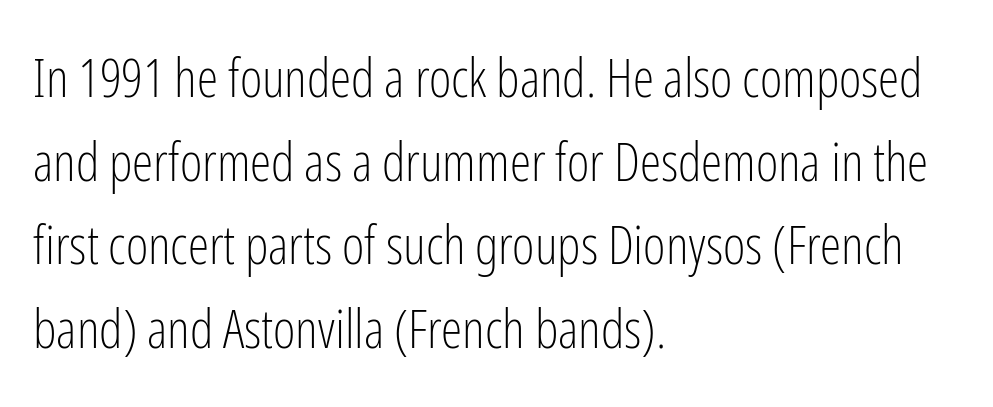
In CSS terms this would be text-align: left. These lines are composed in type without serifs. Spacing verdict: proportional, widths tailored to each character. Characters remain perfectly vertical along every line.
